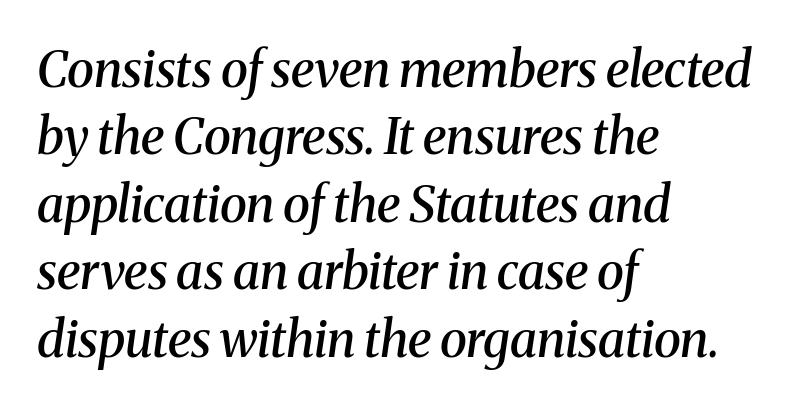
{"serif": "yes", "italic": "yes", "lean": "right", "slant_degrees": 8, "bold": "semi", "weight": "semibold", "width": "normal", "stroke_contrast": "medium", "x_height": "medium", "monospaced": "no", "underline": "no", "align": "left", "line_spacing": "normal", "line_spacing_ratio": 1.35, "letter_spacing": "normal", "letter_spacing_em": 0.0, "glyph_px": 50}
